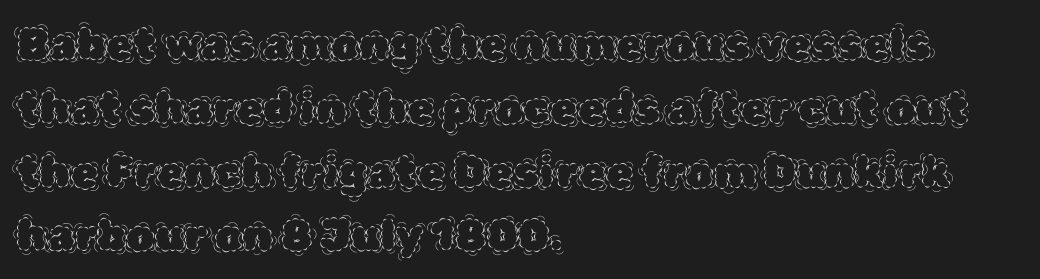
The image shows 44 px thin type, upright; set left-aligned, normal line spacing (1.45x), normal letter spacing, not underlined; a large x-height.
